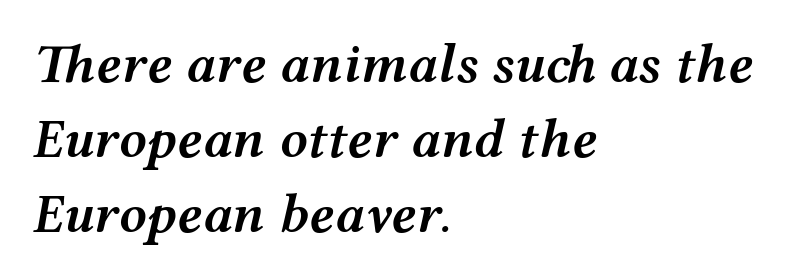
{"italic": "yes", "lean": "right", "slant_degrees": 12, "bold": "semi", "weight": "semibold", "width": "wide", "stroke_contrast": "medium", "x_height": "medium", "monospaced": "no", "underline": "no", "align": "left", "line_spacing": "normal", "line_spacing_ratio": 1.36, "letter_spacing": "normal", "letter_spacing_em": 0.0, "glyph_px": 55}
